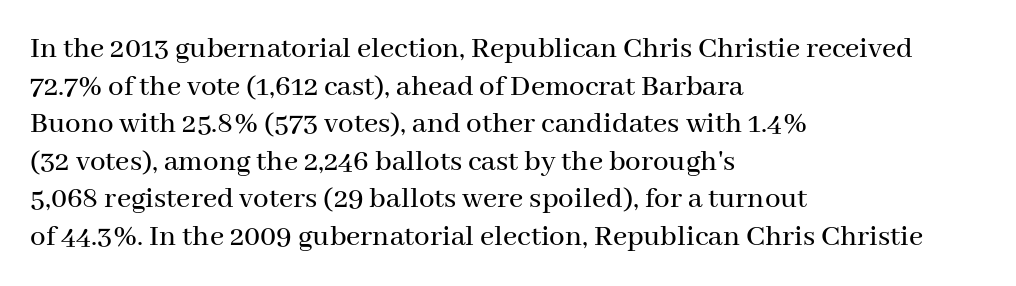
Q: Is the text italic (slanted)? A: No, it is upright.
Q: Is the typeface a serif or a sans-serif typeface? A: Serif.
Q: Is the text underlined? A: No.
Q: How is the paragraph aligned? A: Left-aligned.
Q: Is the spacing between letters normal or unusually wide? A: Normal.
Q: Width (condensed, normal, or wide)? A: Normal.
Q: Stroke contrast? A: Medium.
Q: x-height? A: Medium.
Q: Monospaced? A: No.
